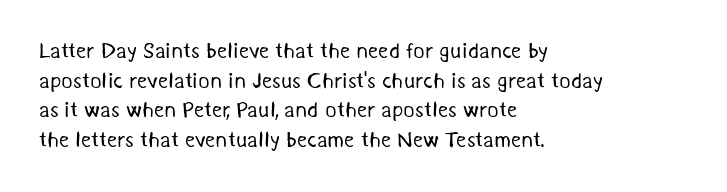
Decoration check: the copy has no underline. No letter is thick-stroked: the sample isn't bold. What's the leading like? Ordinary, nothing unusual. The ragged edge is on the right, which tells us the setting is flush left. Compared with typical body copy, the letter spacing here is the same.
